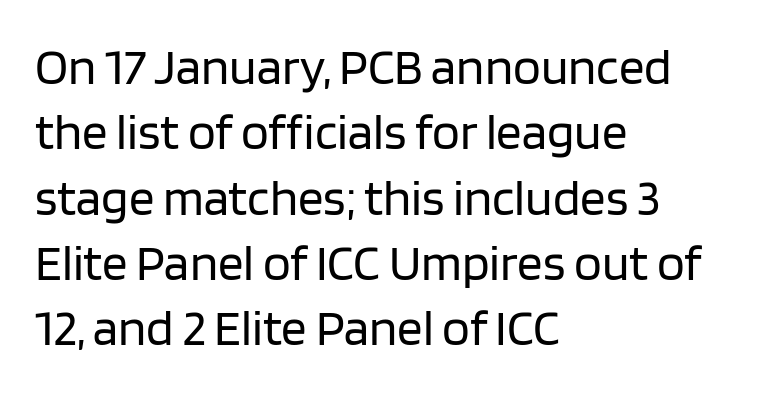
The image shows 51 px regular-weight sans-serif type, upright; set left-aligned, normal line spacing (1.28x), normal letter spacing, not underlined; low stroke contrast and a large x-height.
